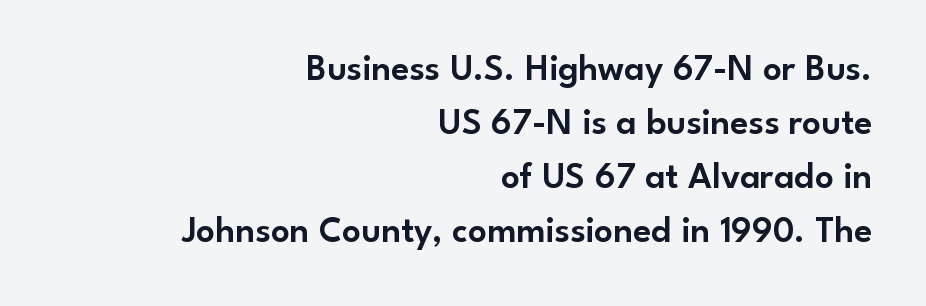
{"serif": "no", "italic": "no", "width": "normal", "stroke_contrast": "low", "x_height": "small", "monospaced": "no", "underline": "no", "align": "right", "line_spacing": "normal", "line_spacing_ratio": 1.46, "letter_spacing": "normal", "letter_spacing_em": 0.0, "glyph_px": 37}
